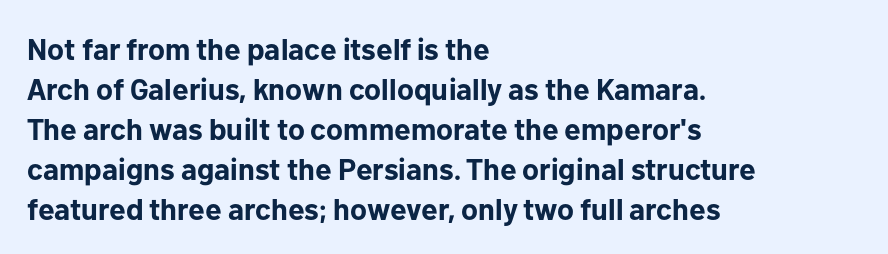
{"serif": "no", "italic": "no", "bold": "yes", "weight": "bold", "width": "normal", "stroke_contrast": "low", "x_height": "medium", "monospaced": "no", "underline": "no", "align": "left", "line_spacing": "normal", "line_spacing_ratio": 1.33, "letter_spacing": "normal", "letter_spacing_em": 0.0, "glyph_px": 30}
